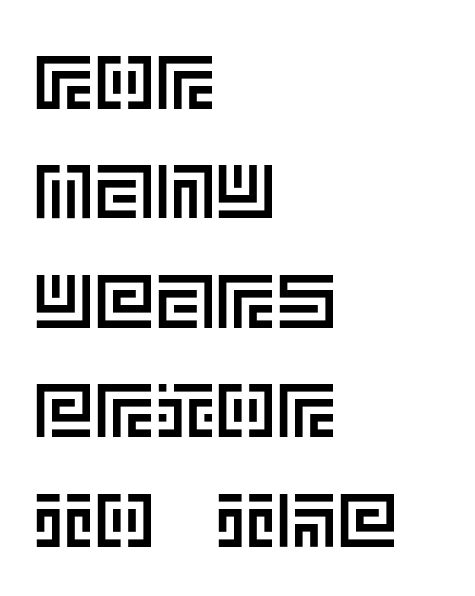
The image shows 76 px text type, upright; set left-aligned, normal line spacing (1.44x), normal letter spacing, not underlined; a large x-height.
